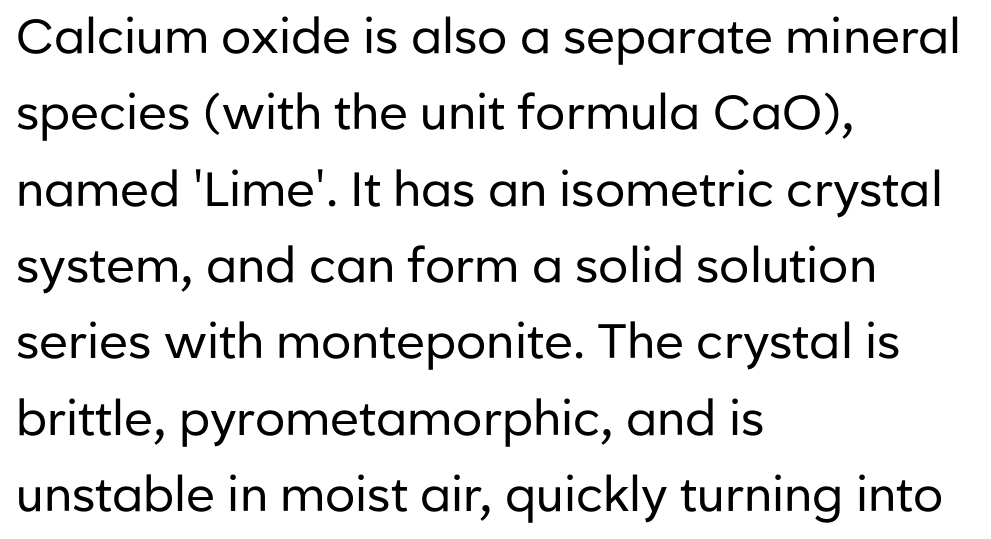
{"serif": "no", "italic": "no", "bold": "no", "weight": "regular", "width": "normal", "stroke_contrast": "low", "x_height": "medium", "monospaced": "no", "underline": "no", "align": "left", "line_spacing": "normal", "line_spacing_ratio": 1.59, "letter_spacing": "normal", "letter_spacing_em": 0.0, "glyph_px": 48}
